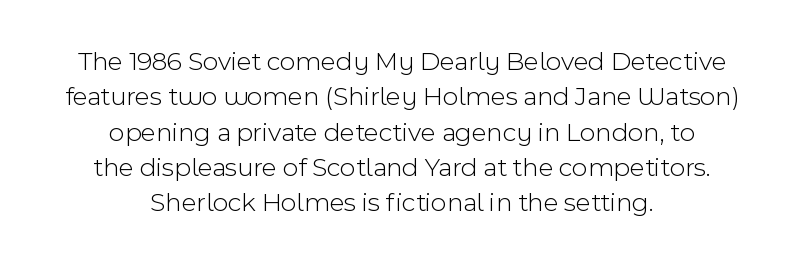
Q: Is the text bold? A: No.
Q: Is the text italic (slanted)? A: No, it is upright.
Q: Is the text underlined? A: No.
Q: How is the paragraph aligned? A: Centered.
Q: Is the spacing between letters normal or unusually wide? A: Normal.
Q: Is the spacing between lines tight, normal or loose? A: Normal.
